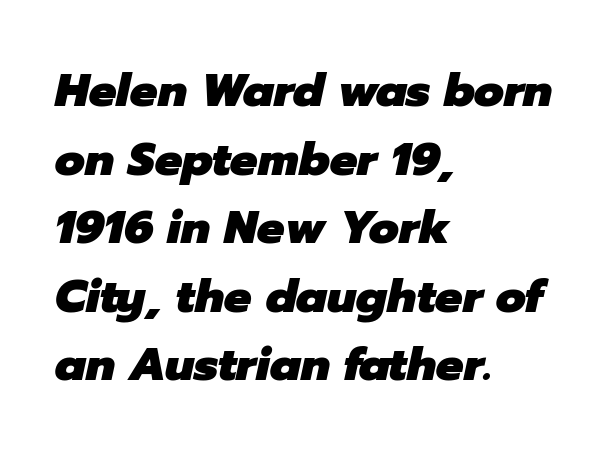
Yep, that's italic — everything's leaning. Reading down the column, the eye jumps a familiar distance to each next line. Where is the straight margin? On the left. The gap between lines stays unmarked. Inter-character spacing is left at the font's built-in metrics. Spacing verdict: proportional, widths tailored to each character.
